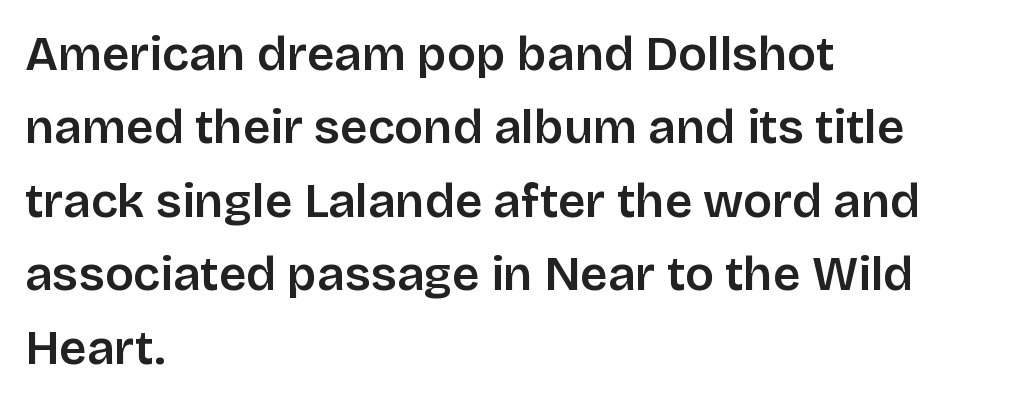
The image shows 48 px sans-serif type, upright; set left-aligned, normal line spacing (1.53x), normal letter spacing, not underlined; low stroke contrast and a large x-height.
